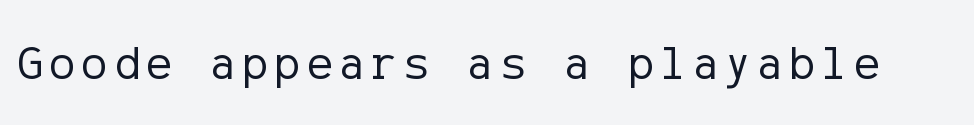
{"serif": "no", "italic": "no", "bold": "no", "weight": "regular", "width": "normal", "stroke_contrast": "low", "x_height": "medium", "underline": "no", "glyph_px": 48}
